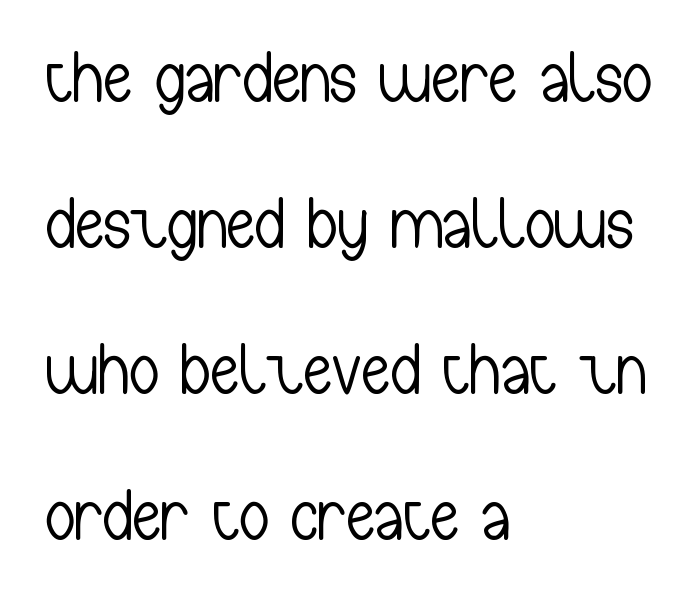
This rendering leaves character spacing at its baseline value. Think of a printed novel: that variable character pitch is what you see here. The characters display no serif detailing; their extremities are plain. Casual observation: everything's shoved over to the left. In terms of leading, this rendering errs on the spacious side. You can tell it's not italic because the verticals are truly vertical.
